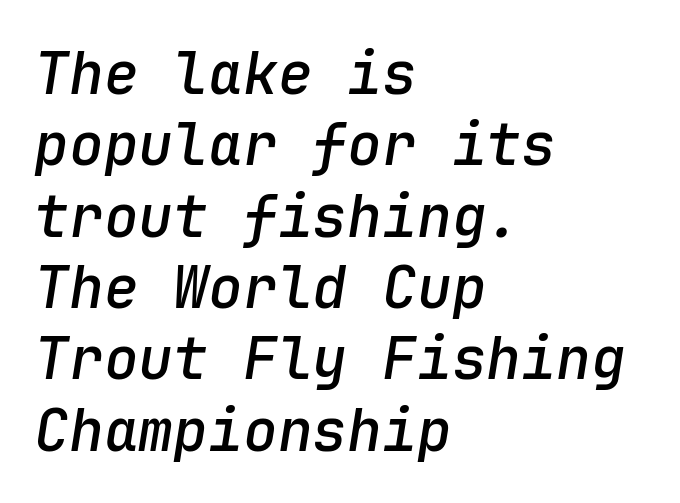
The glyphs look as if they've been sheared to an angle. The ragged edge is on the right, which tells us the setting is flush left. Underline: absent. How are the letters spaced? Ordinarily, with no added tracking. These lines are rendered in a fixed-pitch font. Slightly chunky letters — semibold, I'd say, not full bold.
